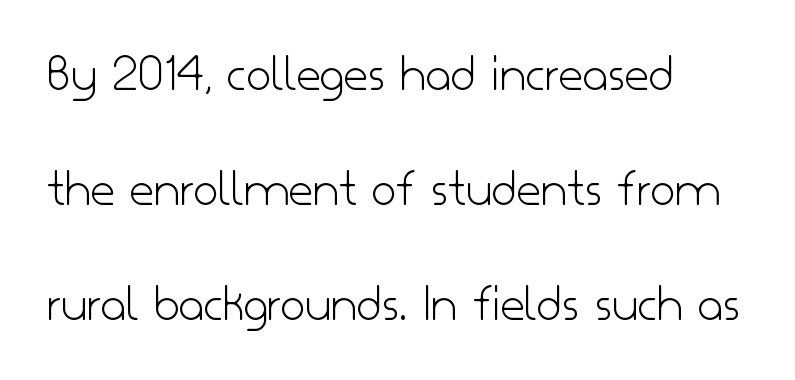
Vertically, the passage feels expansive, rows floating well apart. Looks like regular typesetting: each glyph gets only the width it needs. The foot of each line stays bare and open. The cut favours lightness, reaching ordinary text weight at its darkest. Quick note: not italic, upright. The horizontal fit of the characters is conventional and even.
